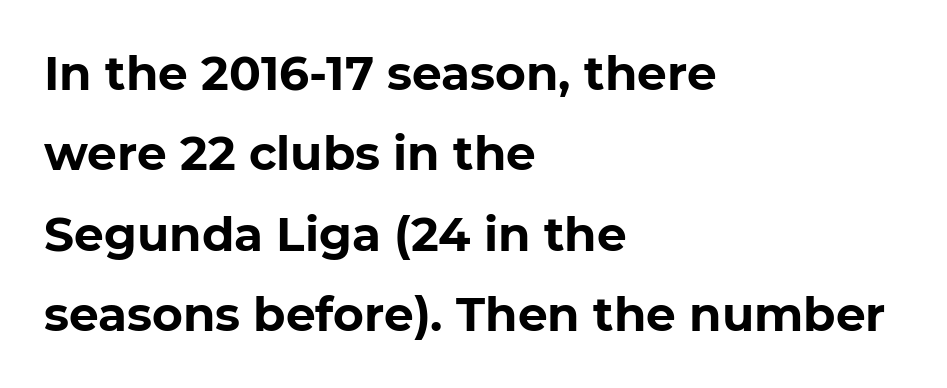
The image shows 47 px bold sans-serif type, upright; set left-aligned, line spacing 1.71x, normal letter spacing, not underlined; low stroke contrast and a medium x-height.
